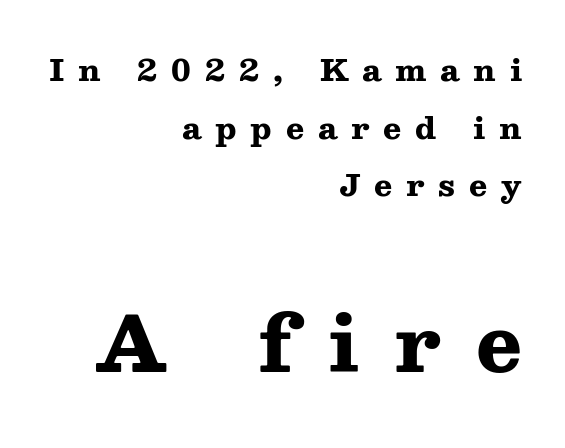
Q: Is the text bold? A: Yes.
Q: Is the text italic (slanted)? A: No, it is upright.
Q: Is the typeface a serif or a sans-serif typeface? A: Serif.
Q: Is the text underlined? A: No.
Q: How is the paragraph aligned? A: Right-aligned.
Q: Is the spacing between letters normal or unusually wide? A: Unusually wide.
Q: Is the spacing between lines tight, normal or loose? A: Loose.
Q: Which block of text is set in a larger size, the first (top) or the second (bottom)? A: The second (bottom) one.
Q: Width (condensed, normal, or wide)? A: Wide.
Q: Stroke contrast? A: Medium.
Q: x-height? A: Medium.
Q: Monospaced? A: No.
